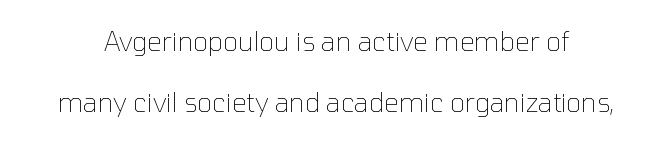
{"italic": "no", "bold": "no", "underline": "no", "line_spacing": "loose", "line_spacing_ratio": 2.36, "letter_spacing": "normal", "letter_spacing_em": 0.0, "glyph_px": 26}
